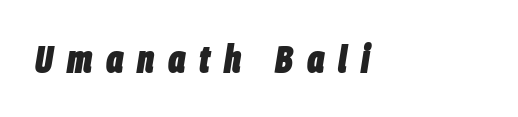
The image shows 39 px heavy, condensed type, italic (leaning right); set left-aligned, unusually wide letter spacing (+0.35 em), not underlined; low stroke contrast and a large x-height.
